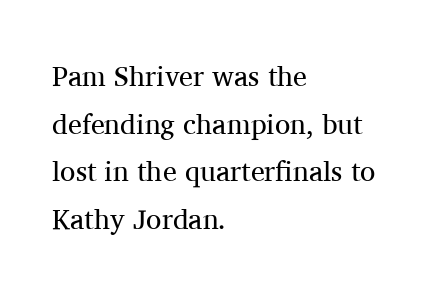
{"serif": "yes", "italic": "no", "bold": "no", "weight": "regular", "width": "normal", "stroke_contrast": "medium", "x_height": "medium", "monospaced": "no", "underline": "no", "align": "left", "line_spacing": "normal", "line_spacing_ratio": 1.7, "letter_spacing": "normal", "letter_spacing_em": 0.0, "glyph_px": 28}
